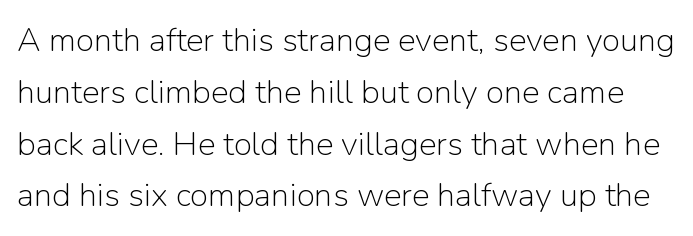
Each letter keeps its own natural width here, so spacing adapts to shape. The typography opts for an upright posture over an oblique one. Anything drawn beneath the words? Only blank space. This sample uses plain, unmodified letter spacing. Examine the stroke ends and you'll find no serifs.
